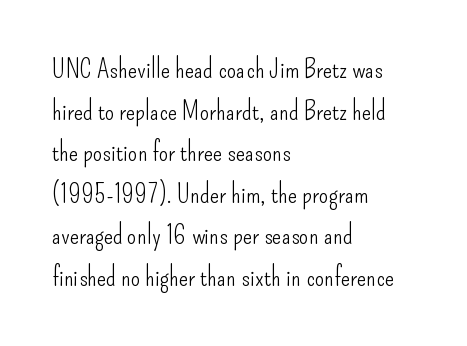
Q: Is the text bold? A: No.
Q: Is the text italic (slanted)? A: No, it is upright.
Q: Is the text underlined? A: No.
Q: How is the paragraph aligned? A: Left-aligned.
Q: Is the spacing between letters normal or unusually wide? A: Normal.
Q: Is the spacing between lines tight, normal or loose? A: Normal.
